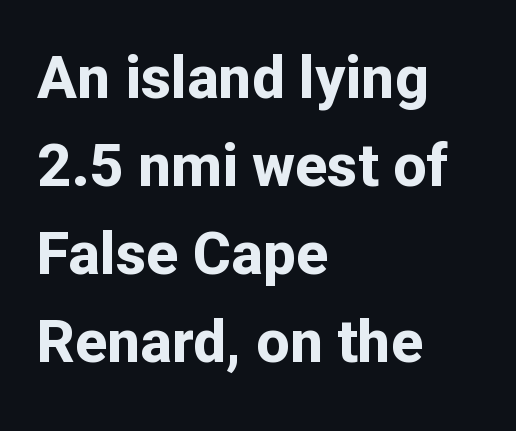
The image shows 59 px bold sans-serif type, upright; set left-aligned, normal line spacing (1.49x), normal letter spacing, not underlined; low stroke contrast and a medium x-height.
